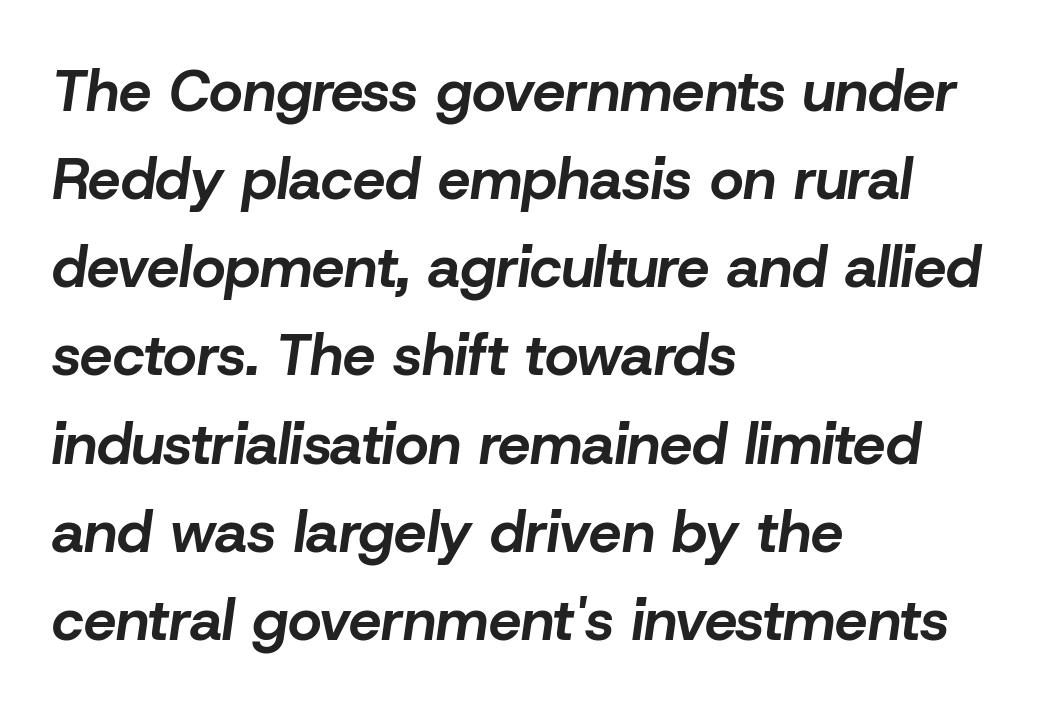
The image shows 58 px bold type, italic (leaning right); set left-aligned, normal line spacing (1.52x), normal letter spacing, not underlined; low stroke contrast and a medium x-height.
